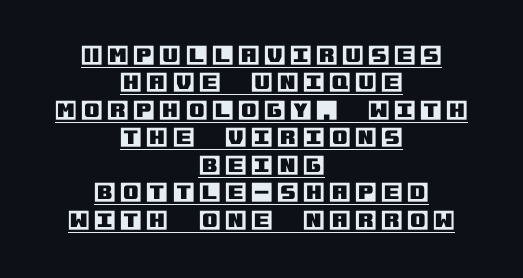
The image shows 22 px text type, upright; set centered, normal line spacing (1.25x), unusually wide letter spacing (+0.21 em), underlined.
